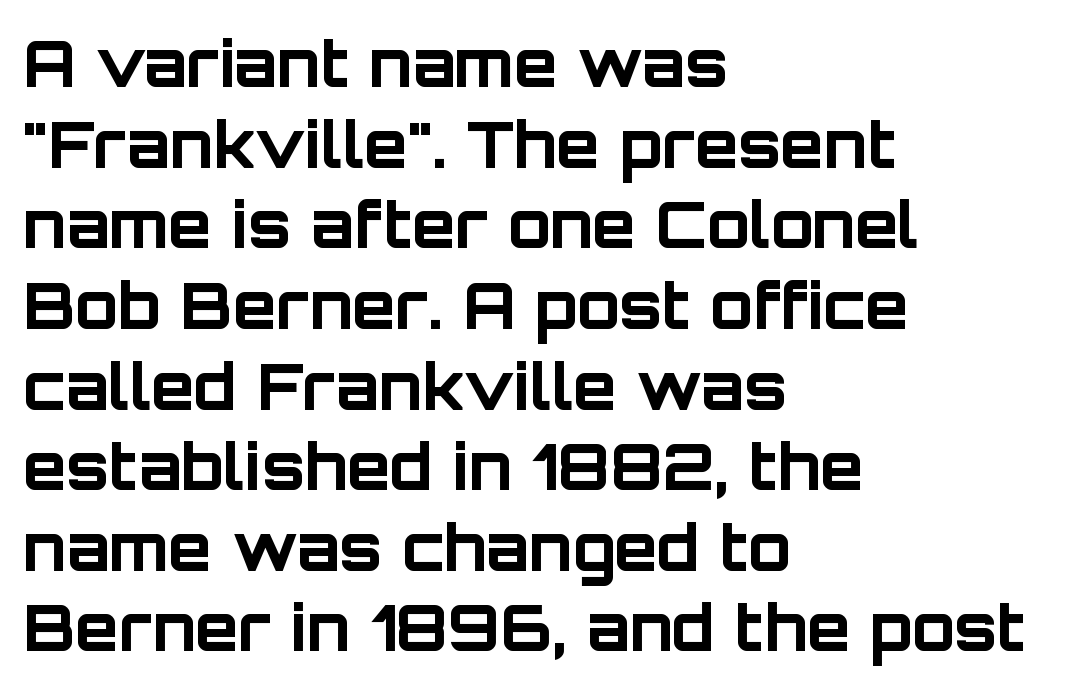
Q: Is the text bold? A: Yes.
Q: Is the text italic (slanted)? A: No, it is upright.
Q: Is the typeface a serif or a sans-serif typeface? A: Sans-serif.
Q: Is the text underlined? A: No.
Q: How is the paragraph aligned? A: Left-aligned.
Q: Is the spacing between letters normal or unusually wide? A: Normal.
Q: Is the spacing between lines tight, normal or loose? A: Normal.
Q: Width (condensed, normal, or wide)? A: Normal.
Q: Stroke contrast? A: Low.
Q: x-height? A: Large.
Q: Monospaced? A: No.
